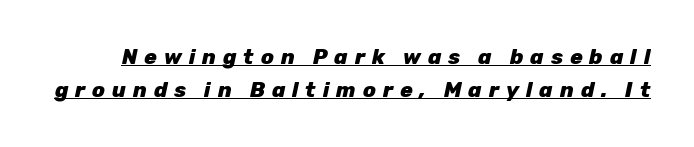
{"italic": "yes", "lean": "right", "slant_degrees": 12, "bold": "yes", "underline": "yes", "line_spacing": "normal", "line_spacing_ratio": 1.55, "letter_spacing": "wide", "letter_spacing_em": 0.33, "glyph_px": 21}
